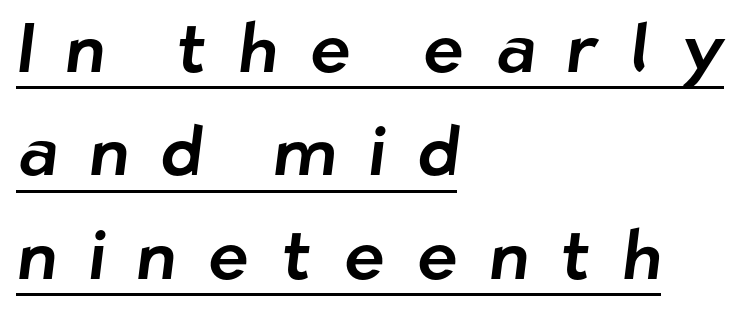
{"serif": "no", "width": "normal", "stroke_contrast": "low", "x_height": "medium", "monospaced": "no", "underline": "yes", "align": "left", "line_spacing": "normal", "line_spacing_ratio": 1.5, "letter_spacing": "wide", "letter_spacing_em": 0.46, "glyph_px": 69}
